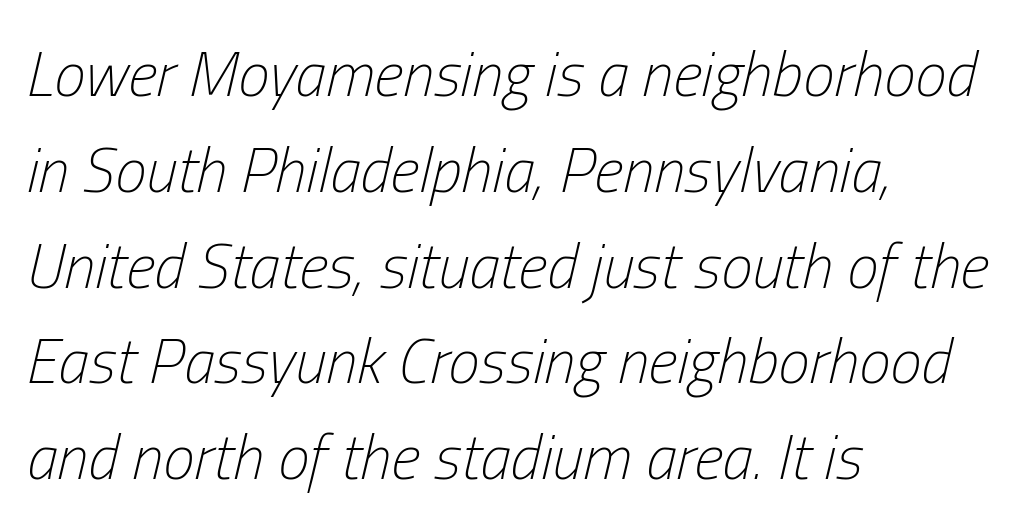
The rendering keeps characters at their native spacing. Stroke mass is kept to a normal reading level or below. This rendering uses left alignment, leaving the right contour irregular. Vertical spacing — default. There's an unmistakable incline to the writing here.
